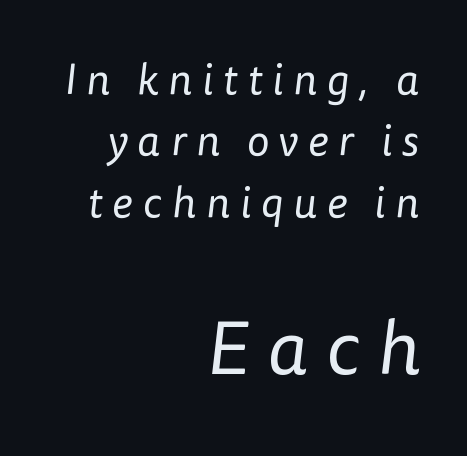
The image shows 76 px regular-weight sans-serif type; set right-aligned, normal line spacing (1.43x), unusually wide letter spacing (+0.23 em), not underlined; the second (bottom) block is 1.77x larger; low stroke contrast and a medium x-height.
